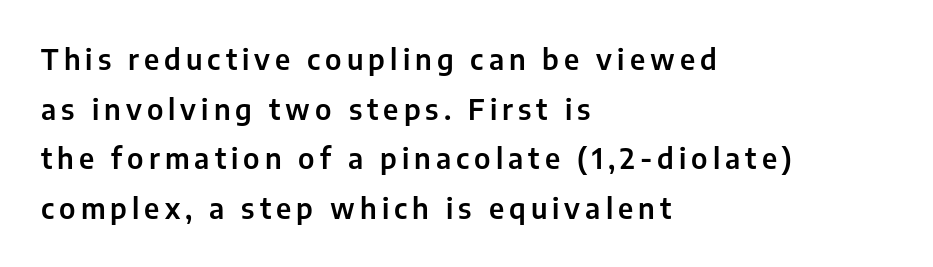
The image shows 28 px sans-serif type, upright; set left-aligned, line spacing 1.77x, not underlined; low stroke contrast and a medium x-height.
